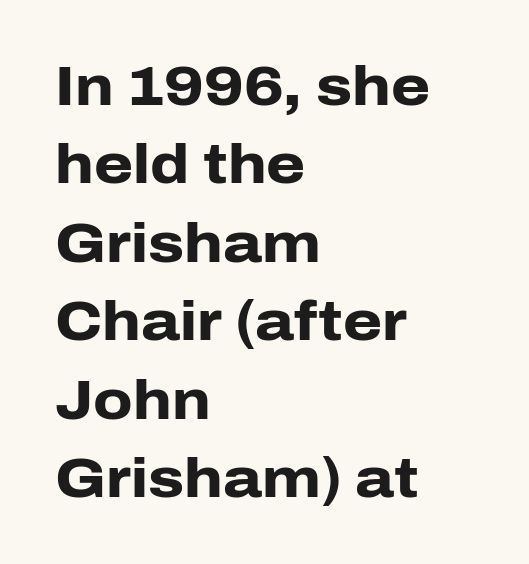
{"serif": "no", "italic": "no", "bold": "yes", "weight": "heavy", "width": "normal", "stroke_contrast": "low", "x_height": "medium", "monospaced": "no", "underline": "no", "align": "left", "line_spacing": "normal", "line_spacing_ratio": 1.4, "letter_spacing": "normal", "letter_spacing_em": 0.0, "glyph_px": 56}
